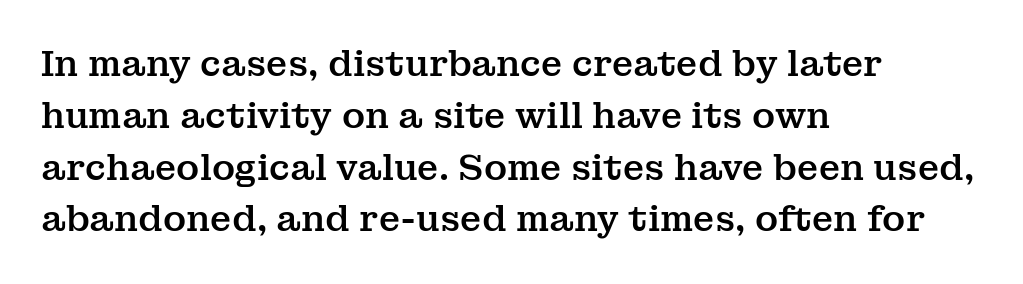
Each letter keeps its own natural width here, so spacing adapts to shape. Descenders are the only things crossing below the line. The line-height multiplier appears to be the usual default. It's the straight-up-and-down kind of type. The rendering shows small feet on the letterforms — a serif design. This sample is left-justified, so line endings fall wherever the words run out.
